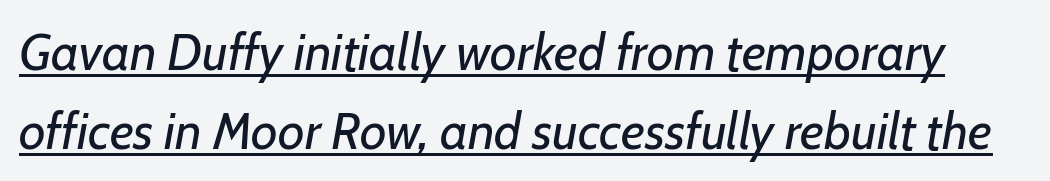
Q: Is the text bold? A: No.
Q: Is the text italic (slanted)? A: Yes, it leans right by about 7 degrees.
Q: Is the text underlined? A: Yes.
Q: Is the spacing between letters normal or unusually wide? A: Normal.
Q: Is the spacing between lines tight, normal or loose? A: Normal.
Q: Width (condensed, normal, or wide)? A: Normal.
Q: Stroke contrast? A: Low.
Q: x-height? A: Medium.
Q: Monospaced? A: No.
